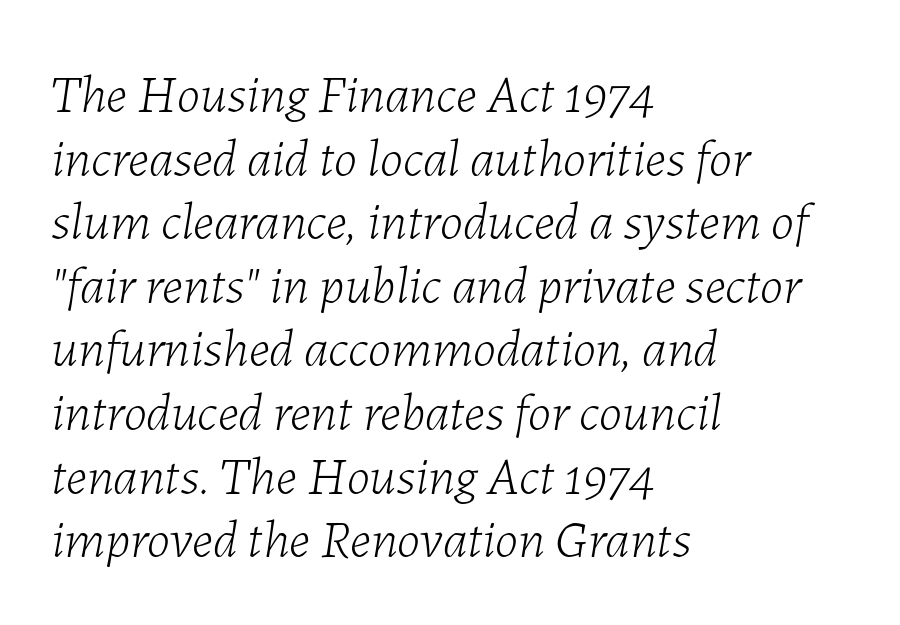
{"italic": "yes", "lean": "right", "slant_degrees": 7, "bold": "no", "weight": "light", "width": "normal", "stroke_contrast": "low", "x_height": "medium", "monospaced": "no", "underline": "no", "align": "left", "line_spacing_ratio": 1.2, "letter_spacing": "normal", "letter_spacing_em": 0.0, "glyph_px": 53}
